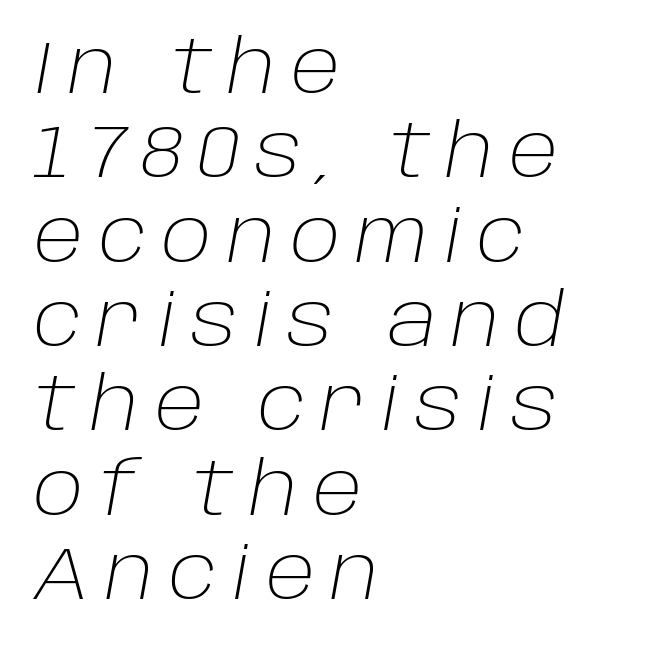
Q: Is the text bold? A: No.
Q: Is the text italic (slanted)? A: Yes, it leans right by about 10 degrees.
Q: Is the text underlined? A: No.
Q: How is the paragraph aligned? A: Left-aligned.
Q: Is the spacing between letters normal or unusually wide? A: Unusually wide.
Q: Is the spacing between lines tight, normal or loose? A: Tight.
Q: Width (condensed, normal, or wide)? A: Normal.
Q: Stroke contrast? A: Low.
Q: x-height? A: Large.
Q: Monospaced? A: No.
